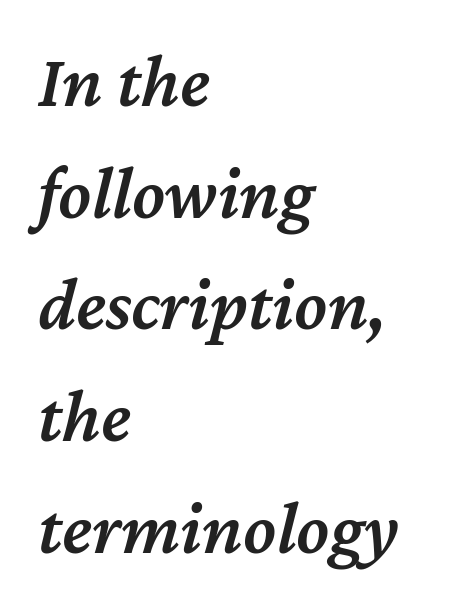
The image shows 75 px semibold type, italic (leaning right); set left-aligned, normal line spacing (1.49x), normal letter spacing, not underlined; medium stroke contrast and a medium x-height.
